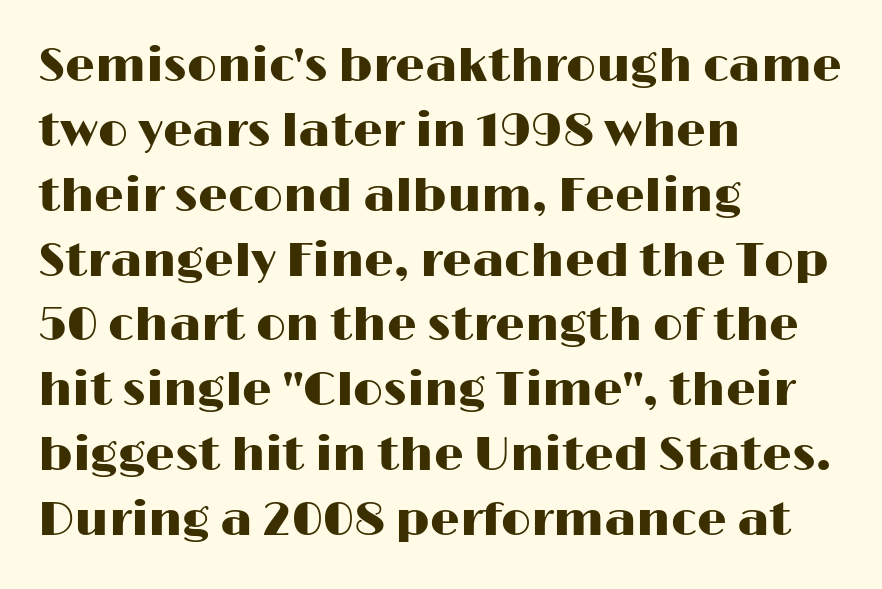
The image shows 47 px wide sans-serif type, upright; set left-aligned, normal line spacing (1.38x), normal letter spacing, not underlined; high stroke contrast and a medium x-height.
